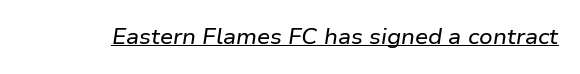
{"italic": "yes", "lean": "right", "slant_degrees": 9, "underline": "yes", "letter_spacing": "normal", "letter_spacing_em": 0.0, "glyph_px": 21}
